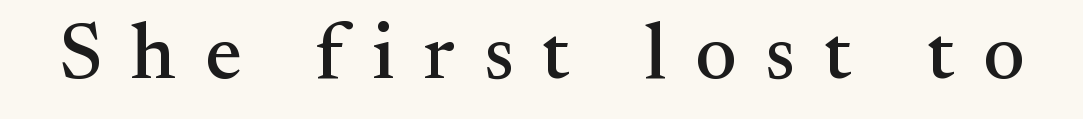
Q: Is the text italic (slanted)? A: No, it is upright.
Q: Is the typeface a serif or a sans-serif typeface? A: Serif.
Q: Is the text underlined? A: No.
Q: Is the spacing between letters normal or unusually wide? A: Unusually wide.
Q: Width (condensed, normal, or wide)? A: Normal.
Q: Stroke contrast? A: Medium.
Q: x-height? A: Small.
Q: Monospaced? A: No.
